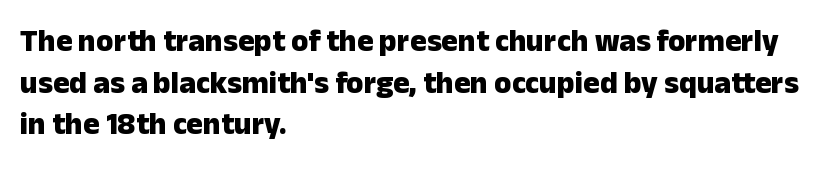
Q: Is the text bold? A: Yes.
Q: Is the text italic (slanted)? A: No, it is upright.
Q: Is the typeface a serif or a sans-serif typeface? A: Sans-serif.
Q: Is the text underlined? A: No.
Q: How is the paragraph aligned? A: Left-aligned.
Q: Is the spacing between letters normal or unusually wide? A: Normal.
Q: Is the spacing between lines tight, normal or loose? A: Normal.
Q: Width (condensed, normal, or wide)? A: Normal.
Q: Stroke contrast? A: Low.
Q: x-height? A: Medium.
Q: Monospaced? A: No.
